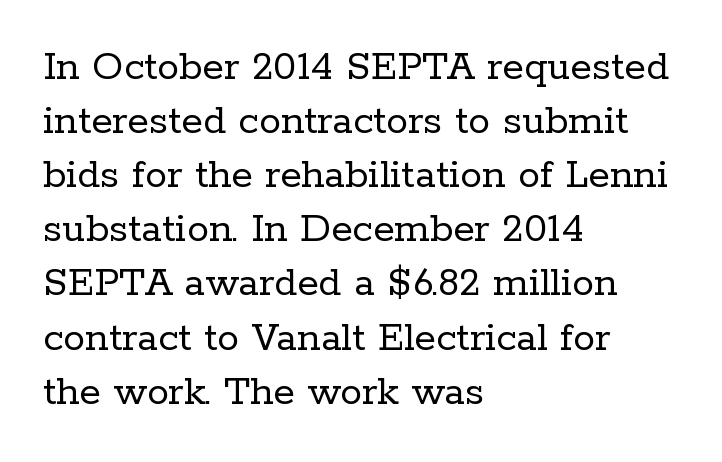
You could not count columns in this text — the font is proportionally spaced. The letters stand straight up with perfectly vertical stems. The letterforms sit shoulder to shoulder at normal distance. Words float on clear page, feet unadorned. Weight: regular or lighter.
